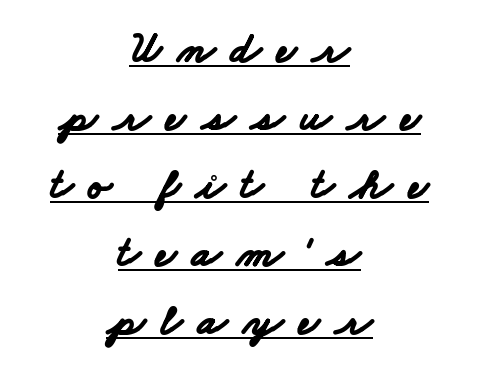
The image shows 43 px bold, wide sans-serif type; set centered, normal line spacing (1.58x), unusually wide letter spacing (+0.37 em), underlined; low stroke contrast and a small x-height.
